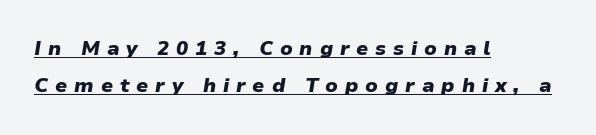
The image shows 20 px bold type, italic (leaning right); set left-aligned, line spacing 1.87x, unusually wide letter spacing (+0.34 em), underlined.
